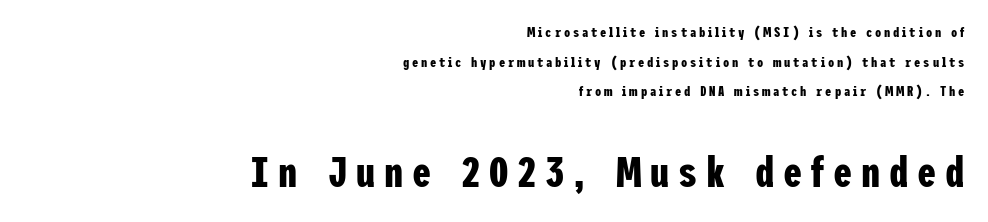
The letterforms stand isolated, each surrounded by extra space. Chunky letters — that's bold for sure. Beneath every word, the page is bare. Posture: vertical. The more generous point size was reserved for the lower chunk. Successive baselines arrive slowly, with a big drop between each.
